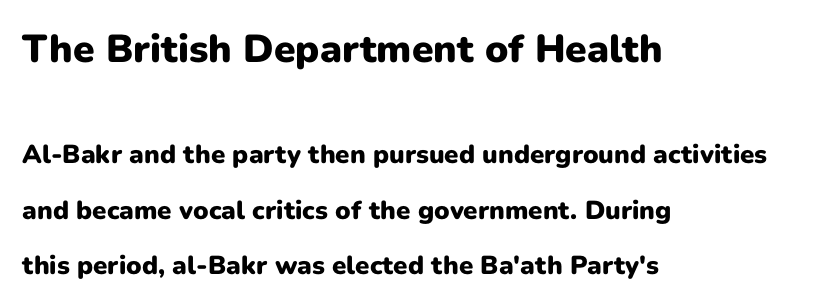
Q: Is the text bold? A: Yes.
Q: Is the text italic (slanted)? A: No, it is upright.
Q: Is the typeface a serif or a sans-serif typeface? A: Sans-serif.
Q: Is the text underlined? A: No.
Q: How is the paragraph aligned? A: Left-aligned.
Q: Is the spacing between letters normal or unusually wide? A: Normal.
Q: Is the spacing between lines tight, normal or loose? A: Loose.
Q: Which block of text is set in a larger size, the first (top) or the second (bottom)? A: The first (top) one.
Q: Width (condensed, normal, or wide)? A: Normal.
Q: Stroke contrast? A: Low.
Q: x-height? A: Medium.
Q: Monospaced? A: No.
